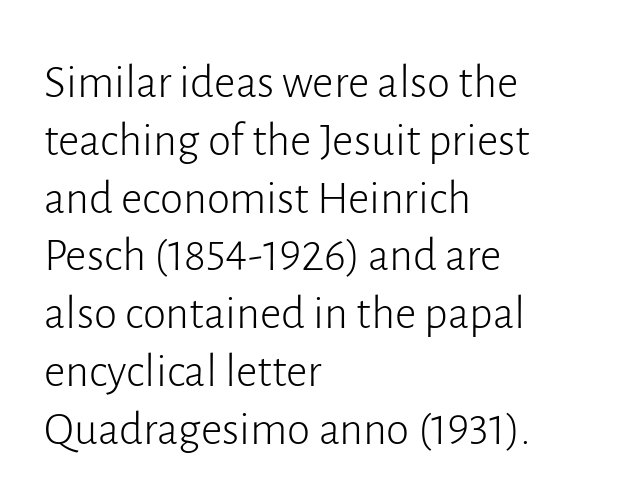
Q: Is the text bold? A: No.
Q: Is the text italic (slanted)? A: No, it is upright.
Q: Is the typeface a serif or a sans-serif typeface? A: Sans-serif.
Q: Is the text underlined? A: No.
Q: How is the paragraph aligned? A: Left-aligned.
Q: Is the spacing between letters normal or unusually wide? A: Normal.
Q: Width (condensed, normal, or wide)? A: Normal.
Q: Stroke contrast? A: Low.
Q: x-height? A: Medium.
Q: Monospaced? A: No.
